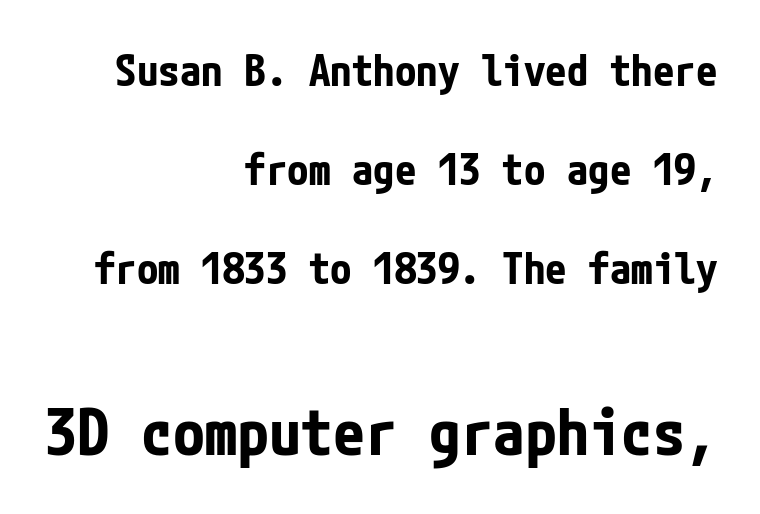
The letters stand upright; this is a roman face. The designer dialed line spacing up above the default. Descenders hang freely into open space. The line texture is even and compact thanks to regular tracking. The letters are bold, with thick, heavy strokes.
